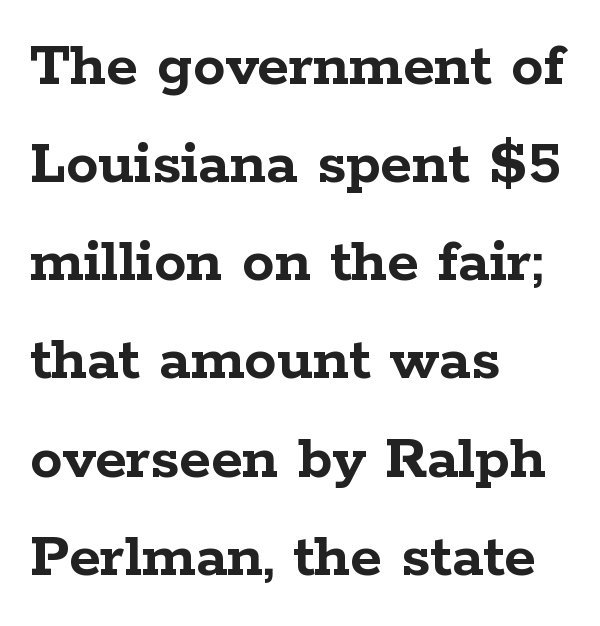
The image shows 65 px semibold, wide serif type, upright; set left-aligned, normal line spacing (1.51x), normal letter spacing, not underlined; low stroke contrast and a medium x-height.
